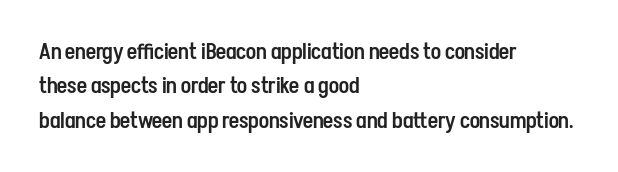
The lines in this sample share a left origin and differ only in where they stop. Firm but not heavy-handed strokes: this text is semibold. A typesetter would call this leading conventional body-copy spacing. Decoration check: the copy has no underline. There is no visible air inserted between adjacent glyphs. Ordinary non-slanted type is in use.
